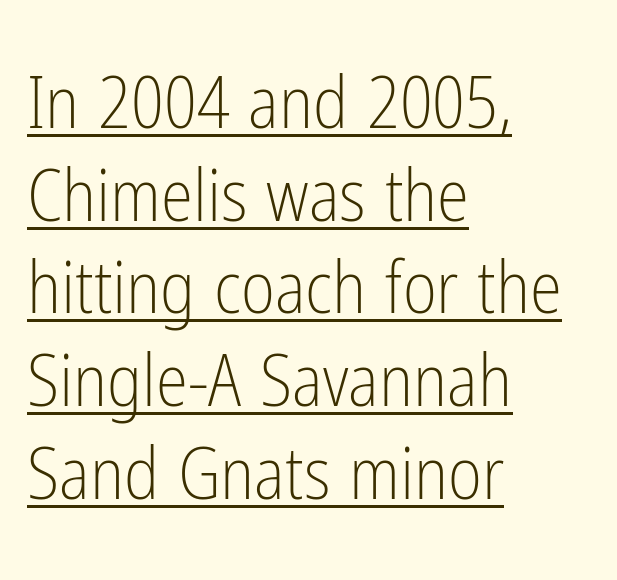
The image shows 73 px light, condensed sans-serif type, upright; set left-aligned, normal line spacing (1.27x), normal letter spacing, underlined; low stroke contrast and a medium x-height.
